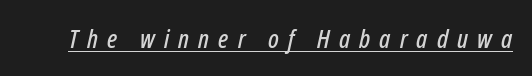
Q: Is the text italic (slanted)? A: Yes, it leans right by about 12 degrees.
Q: Is the text underlined? A: Yes.
Q: Is the spacing between letters normal or unusually wide? A: Unusually wide.
